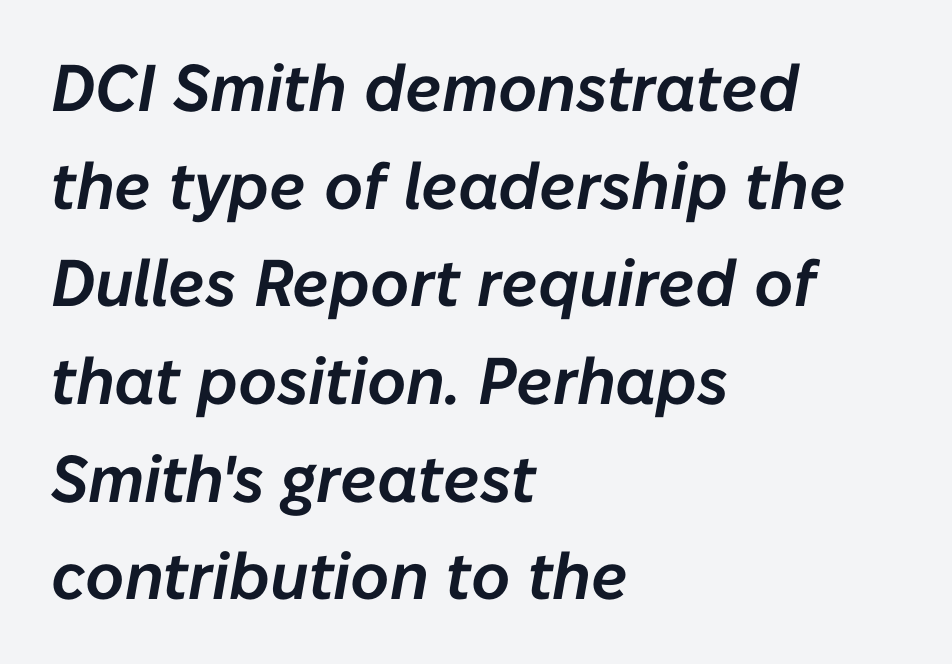
The image shows 66 px text type, italic (leaning right); set left-aligned, normal line spacing (1.48x), normal letter spacing, not underlined; low stroke contrast and a medium x-height.
